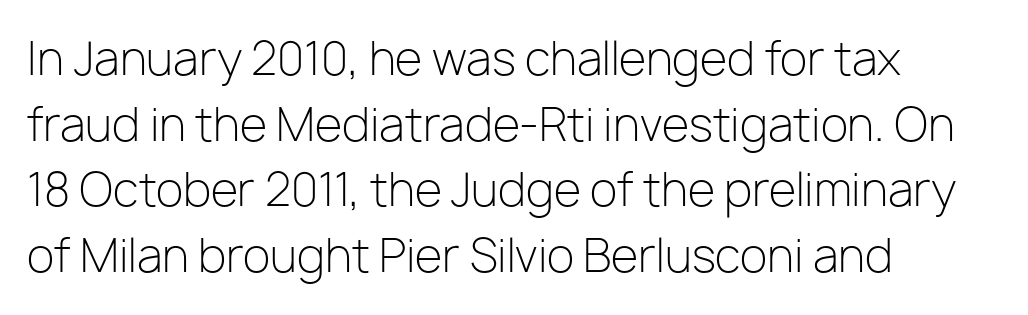
{"serif": "no", "italic": "no", "bold": "no", "weight": "light", "width": "normal", "stroke_contrast": "low", "x_height": "medium", "monospaced": "no", "underline": "no", "align": "left", "line_spacing": "normal", "line_spacing_ratio": 1.46, "letter_spacing": "normal", "letter_spacing_em": 0.0, "glyph_px": 45}
